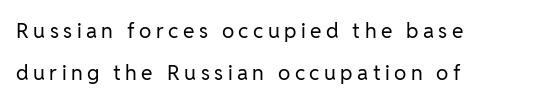
The image shows 21 px text type, upright; set left-aligned, loose line spacing (1.98x), unusually wide letter spacing (+0.21 em), not underlined.
